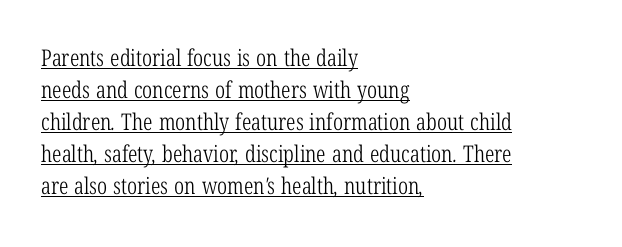
{"bold": "no", "underline": "yes", "align": "left", "line_spacing": "normal", "line_spacing_ratio": 1.39, "letter_spacing": "normal", "letter_spacing_em": 0.0, "glyph_px": 23}
